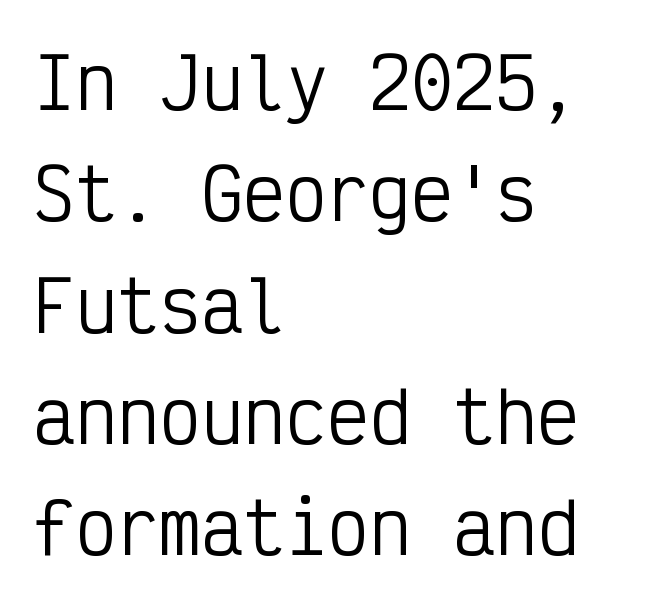
The image shows 70 px regular-weight, condensed sans-serif type, upright, monospaced; set left-aligned, normal line spacing (1.59x), normal letter spacing, not underlined; low stroke contrast and a medium x-height.
